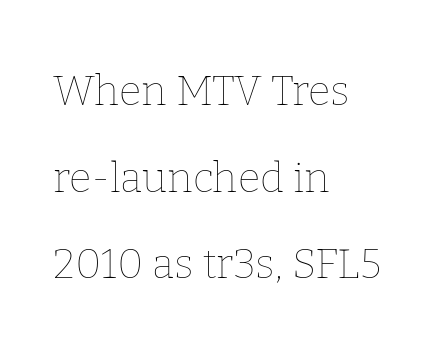
Q: Is the text bold? A: No.
Q: Is the text italic (slanted)? A: No, it is upright.
Q: Is the text underlined? A: No.
Q: How is the paragraph aligned? A: Left-aligned.
Q: Is the spacing between letters normal or unusually wide? A: Normal.
Q: Is the spacing between lines tight, normal or loose? A: Loose.
Q: Width (condensed, normal, or wide)? A: Normal.
Q: Stroke contrast? A: Low.
Q: x-height? A: Medium.
Q: Monospaced? A: No.
